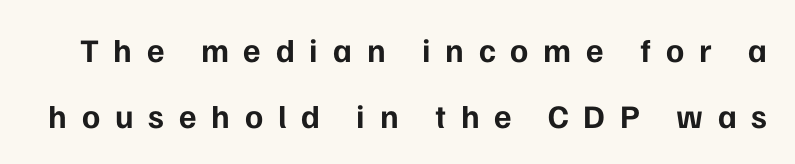
{"serif": "no", "italic": "no", "bold": "yes", "weight": "bold", "width": "normal", "stroke_contrast": "low", "x_height": "medium", "monospaced": "no", "underline": "no", "line_spacing": "loose", "line_spacing_ratio": 1.99, "letter_spacing": "wide", "letter_spacing_em": 0.45, "glyph_px": 33}
